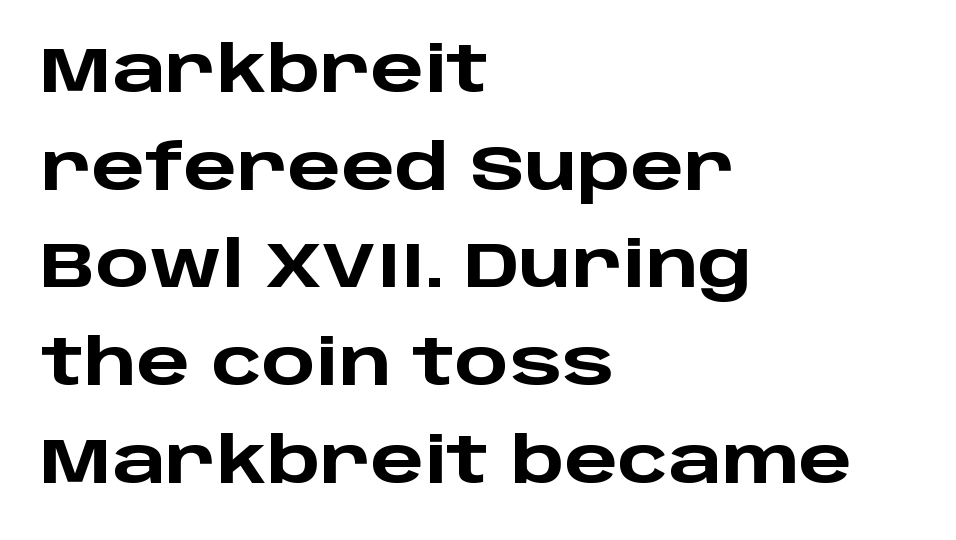
Q: Is the text bold? A: Yes.
Q: Is the text italic (slanted)? A: No, it is upright.
Q: Is the typeface a serif or a sans-serif typeface? A: Sans-serif.
Q: Is the text underlined? A: No.
Q: How is the paragraph aligned? A: Left-aligned.
Q: Is the spacing between letters normal or unusually wide? A: Normal.
Q: Is the spacing between lines tight, normal or loose? A: Normal.
Q: Width (condensed, normal, or wide)? A: Wide.
Q: Stroke contrast? A: Low.
Q: x-height? A: Large.
Q: Monospaced? A: No.
